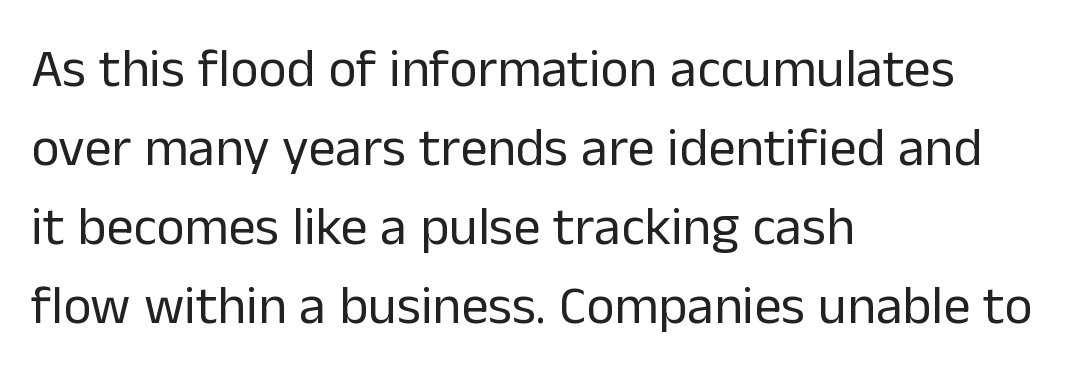
Q: Is the text bold? A: No.
Q: Is the text italic (slanted)? A: No, it is upright.
Q: Is the typeface a serif or a sans-serif typeface? A: Sans-serif.
Q: Is the text underlined? A: No.
Q: How is the paragraph aligned? A: Left-aligned.
Q: Is the spacing between letters normal or unusually wide? A: Normal.
Q: Is the spacing between lines tight, normal or loose? A: Normal.
Q: Width (condensed, normal, or wide)? A: Normal.
Q: Stroke contrast? A: Low.
Q: x-height? A: Medium.
Q: Monospaced? A: No.
